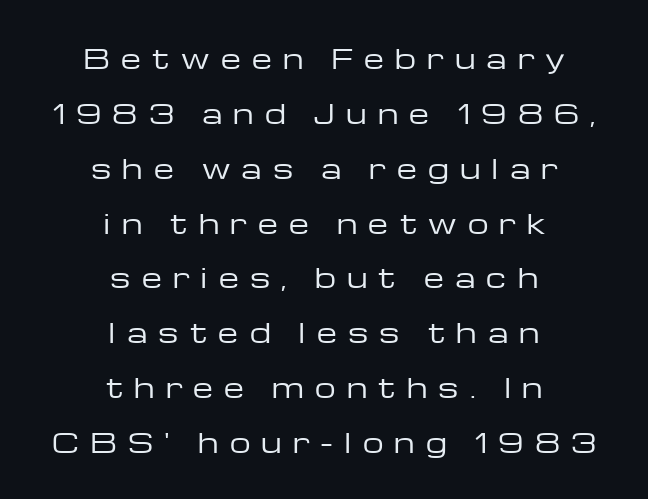
Q: Is the text bold? A: No.
Q: Is the text italic (slanted)? A: No, it is upright.
Q: Is the text underlined? A: No.
Q: How is the paragraph aligned? A: Centered.
Q: Is the spacing between letters normal or unusually wide? A: Unusually wide.
Q: Is the spacing between lines tight, normal or loose? A: Loose.
